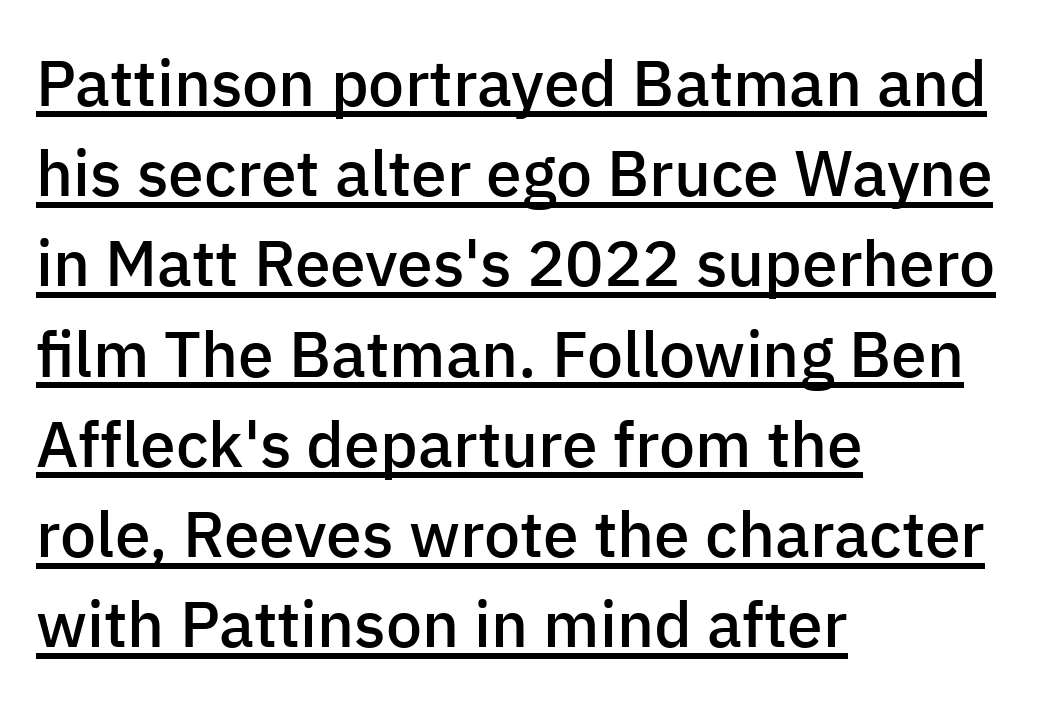
Horizontal bands of white between lines are of average thickness. What kind of face is this? One without serifs — a sans. The letters advance in unequal steps, a hallmark of proportional type. The font's upright variant was chosen for this text.
